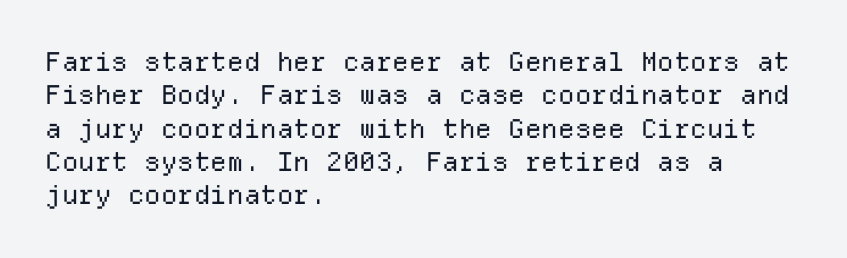
The image shows 26 px text type, upright; set left-aligned, normal line spacing (1.28x), normal letter spacing, not underlined.
